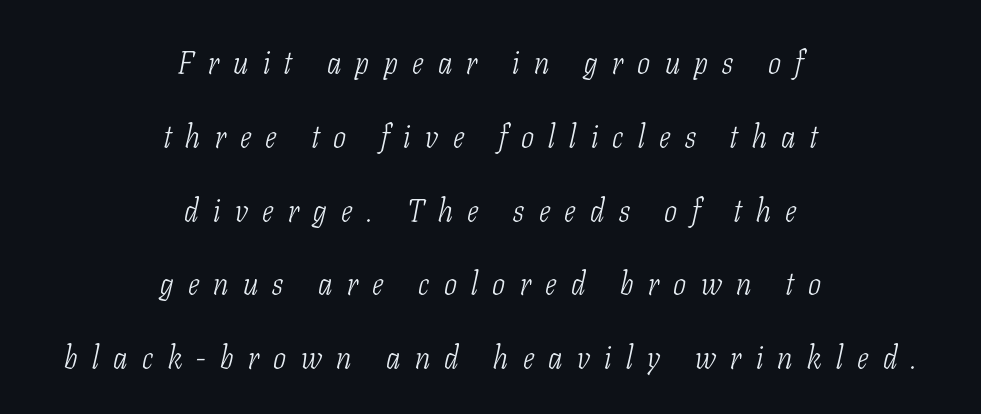
Q: Is the text bold? A: No.
Q: Is the text italic (slanted)? A: Yes, it leans right by about 11 degrees.
Q: Is the typeface a serif or a sans-serif typeface? A: Serif.
Q: Is the text underlined? A: No.
Q: How is the paragraph aligned? A: Centered.
Q: Is the spacing between letters normal or unusually wide? A: Unusually wide.
Q: Is the spacing between lines tight, normal or loose? A: Loose.
Q: Width (condensed, normal, or wide)? A: Condensed.
Q: Stroke contrast? A: Low.
Q: x-height? A: Medium.
Q: Monospaced? A: No.
